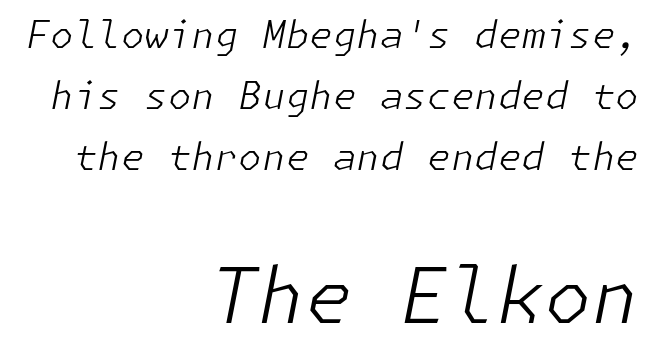
Counters stay open thanks to moderate or lighter strokes. Whoever set this made the second block the dominant, larger element. In CSS terms this would be text-align: right. Is the letter spacing exaggerated? No — it looks like the ordinary default. When letters slant like this, we call the style italic.
